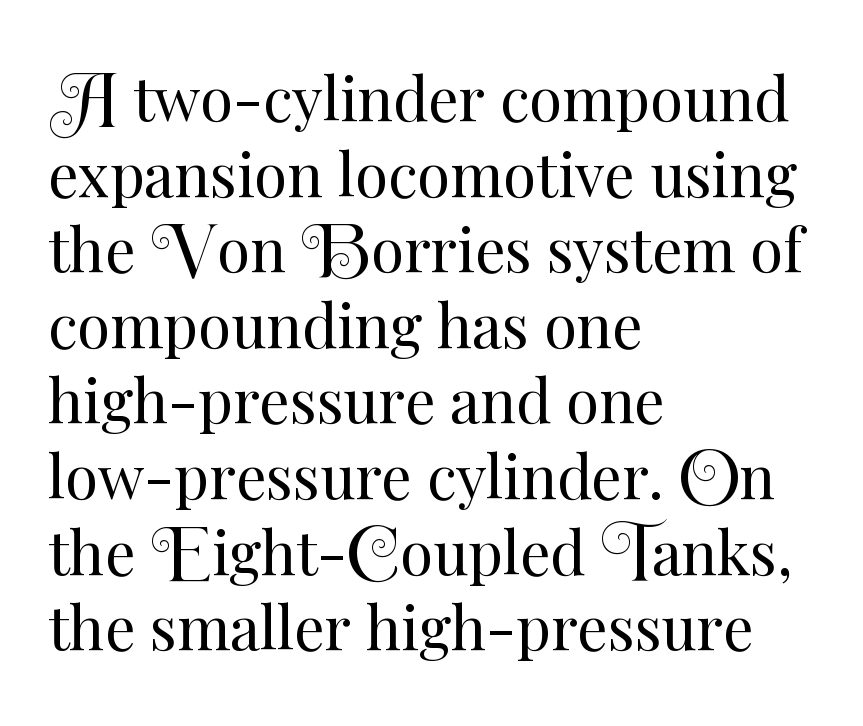
Q: Is the text bold? A: No.
Q: Is the text italic (slanted)? A: No, it is upright.
Q: Is the text underlined? A: No.
Q: How is the paragraph aligned? A: Left-aligned.
Q: Is the spacing between letters normal or unusually wide? A: Normal.
Q: Is the spacing between lines tight, normal or loose? A: Normal.
Q: Width (condensed, normal, or wide)? A: Normal.
Q: Stroke contrast? A: Medium.
Q: x-height? A: Small.
Q: Monospaced? A: No.
